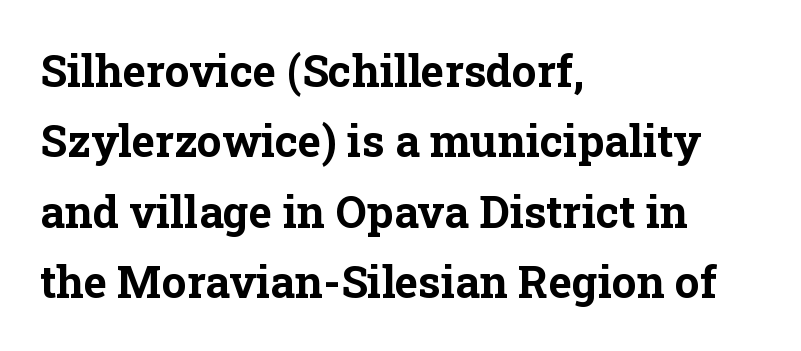
The image shows 44 px bold serif type, upright; set left-aligned, normal line spacing (1.6x), normal letter spacing, not underlined; low stroke contrast and a medium x-height.
